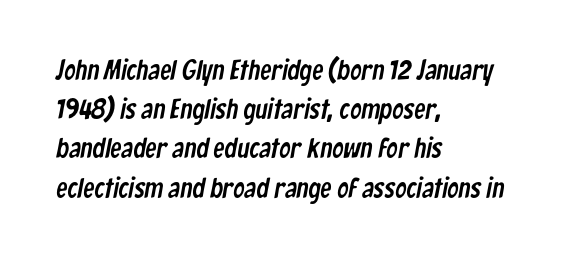
The image shows 28 px condensed sans-serif type; set left-aligned, normal line spacing (1.4x), normal letter spacing, not underlined; low stroke contrast and a medium x-height.
